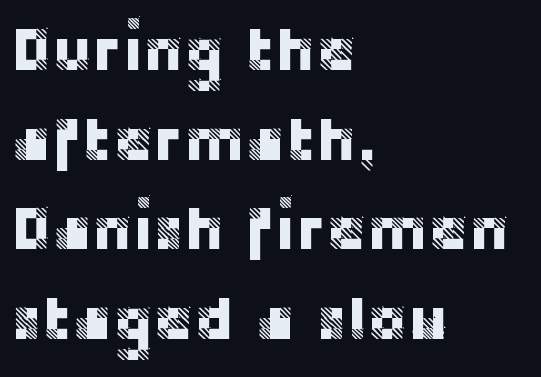
Check under the words: just untouched page. The face used here is a sans, in the tradition of grotesques and geometrics. The typesetter chose a ragged-right arrangement here. The font's upright variant was chosen for this text. Leading matches the norm, producing a regular column.
